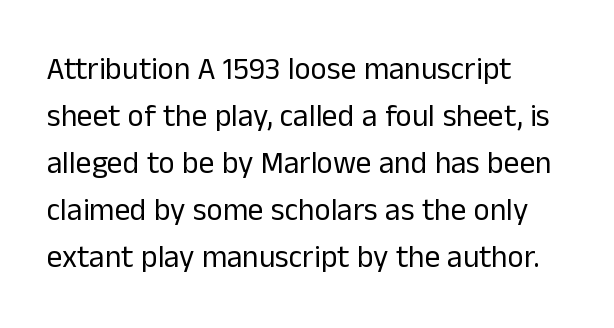
Proportional: the letters do not fall into vertical columns. The space directly below the letters is spotless. Does the type have serifs? No, each stem ends abruptly. The letterforms sit at book weight or below.
